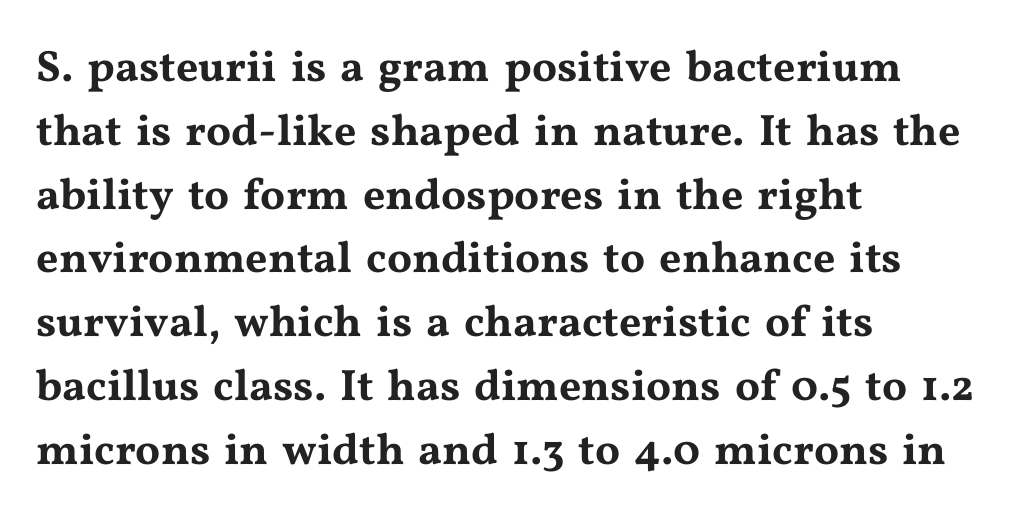
Q: Is the text italic (slanted)? A: No, it is upright.
Q: Is the typeface a serif or a sans-serif typeface? A: Serif.
Q: Is the text underlined? A: No.
Q: How is the paragraph aligned? A: Left-aligned.
Q: Is the spacing between letters normal or unusually wide? A: Normal.
Q: Is the spacing between lines tight, normal or loose? A: Normal.
Q: Width (condensed, normal, or wide)? A: Wide.
Q: Stroke contrast? A: Medium.
Q: x-height? A: Medium.
Q: Monospaced? A: No.
